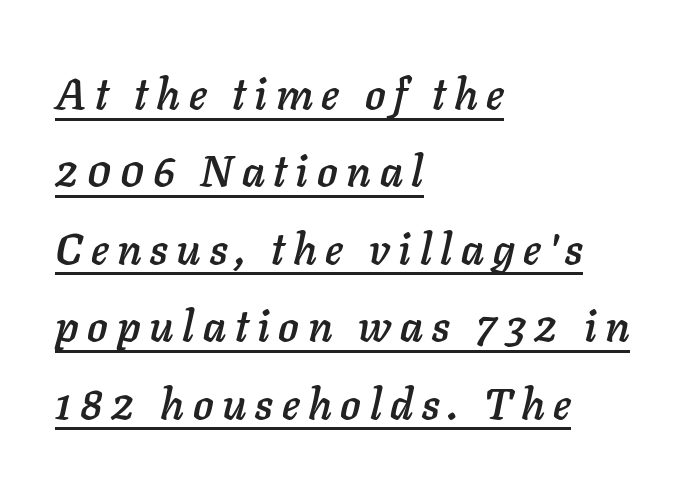
{"italic": "yes", "lean": "right", "slant_degrees": 11, "width": "normal", "stroke_contrast": "low", "x_height": "medium", "monospaced": "no", "underline": "yes", "align": "left", "line_spacing_ratio": 1.8, "letter_spacing": "wide", "letter_spacing_em": 0.2, "glyph_px": 43}
